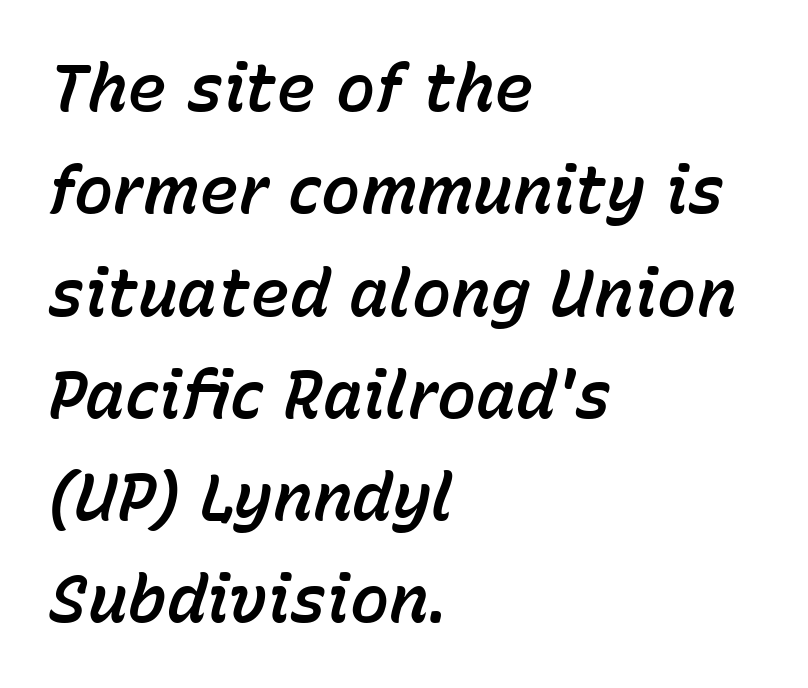
{"italic": "yes", "lean": "right", "slant_degrees": 15, "width": "normal", "stroke_contrast": "low", "x_height": "medium", "monospaced": "no", "underline": "no", "align": "left", "line_spacing": "normal", "line_spacing_ratio": 1.55, "letter_spacing": "normal", "letter_spacing_em": 0.0, "glyph_px": 66}
